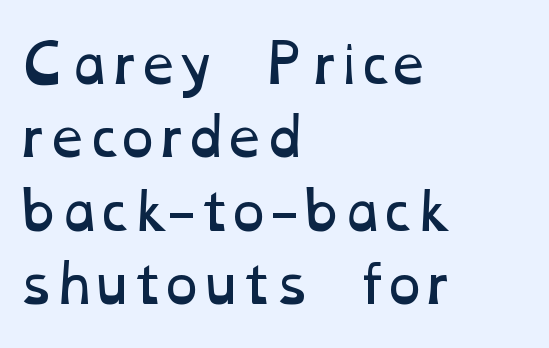
A quiet, ordinary-to-light weight characterises the typeface. The space directly below the letters is spotless. The passage shown is typed in a proportional face where columns would drift. Honestly, the row spacing looks completely unremarkable.
